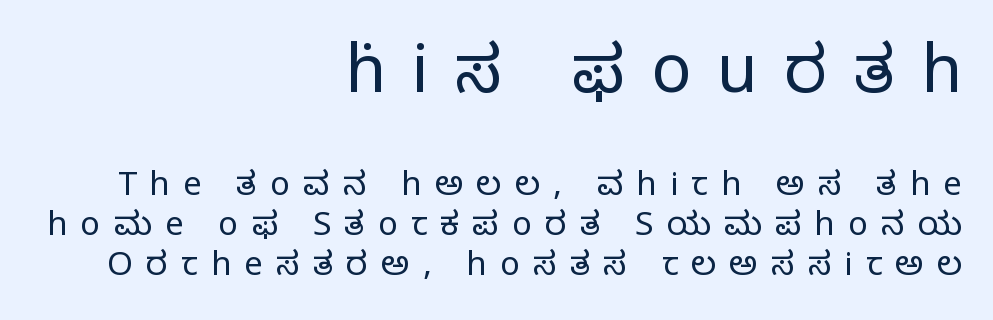
{"serif": "yes", "italic": "no", "bold": "no", "weight": "regular", "width": "normal", "stroke_contrast": "low", "x_height": "large", "monospaced": "no", "underline": "no", "align": "right", "line_spacing_ratio": 1.21, "letter_spacing": "wide", "letter_spacing_em": 0.4, "larger_block": "first", "size_ratio": 2.0, "glyph_px": 66}
